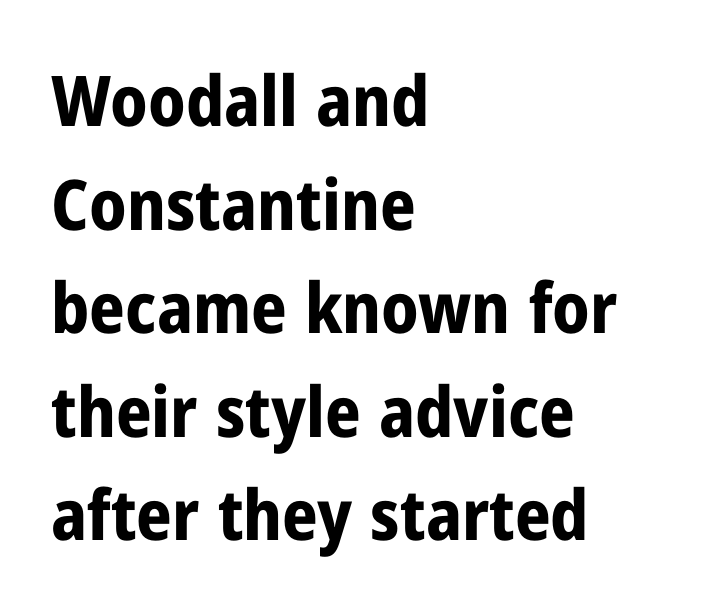
This is sans-serif lettering, the kind often seen on screens and signage. Compared with typical paragraphs, the rows here are spaced about the same. The lettering holds an erect, upright posture throughout. The paragraph shown leans on its left margin. Plain, unruled lines of type. The letters advance in unequal steps, a hallmark of proportional type.
